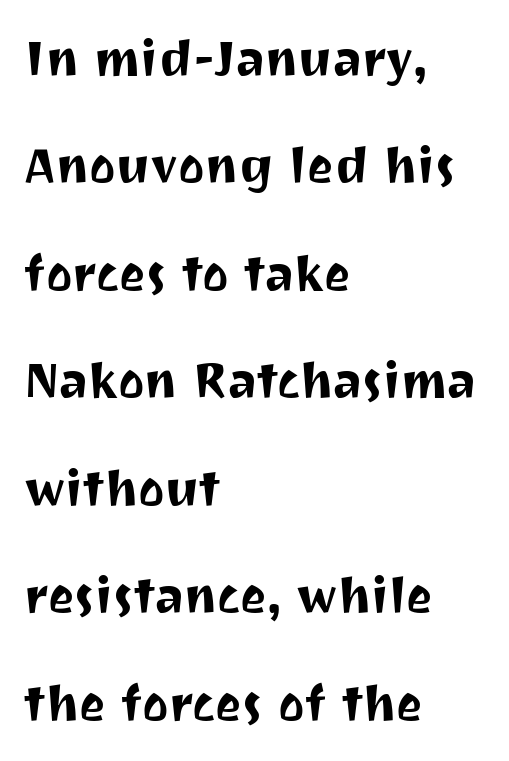
{"serif": "no", "italic": "no", "width": "normal", "stroke_contrast": "medium", "x_height": "medium", "monospaced": "no", "underline": "no", "align": "left", "line_spacing": "loose", "line_spacing_ratio": 2.15, "letter_spacing": "normal", "letter_spacing_em": 0.0, "glyph_px": 50}
